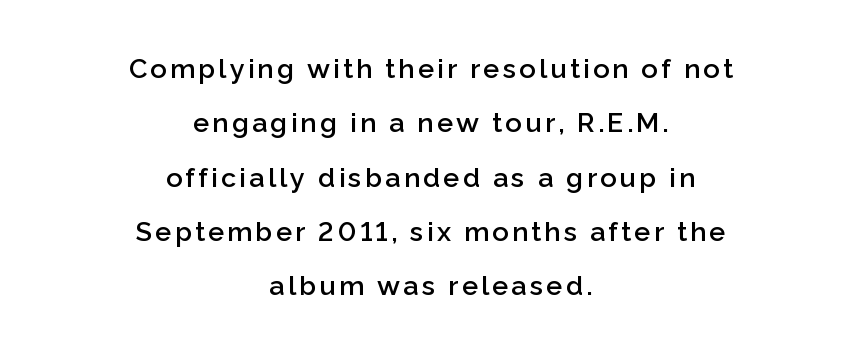
Q: Is the text bold? A: Semi-bold.
Q: Is the text italic (slanted)? A: No, it is upright.
Q: Is the text underlined? A: No.
Q: How is the paragraph aligned? A: Centered.
Q: Is the spacing between lines tight, normal or loose? A: Loose.
